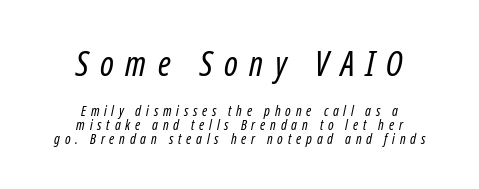
{"italic": "yes", "lean": "right", "slant_degrees": 12, "bold": "no", "weight": "regular", "width": "condensed", "stroke_contrast": "low", "x_height": "medium", "monospaced": "no", "underline": "no", "align": "center", "line_spacing": "tight", "line_spacing_ratio": 1.02, "letter_spacing": "wide", "letter_spacing_em": 0.34, "larger_block": "first", "size_ratio": 2.43, "glyph_px": 34}
